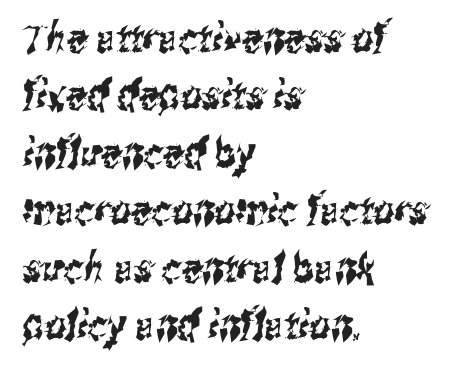
{"serif": "no", "width": "condensed", "stroke_contrast": "medium", "x_height": "medium", "monospaced": "no", "underline": "no", "align": "left", "line_spacing": "normal", "line_spacing_ratio": 1.4, "letter_spacing": "normal", "letter_spacing_em": 0.0, "glyph_px": 41}
